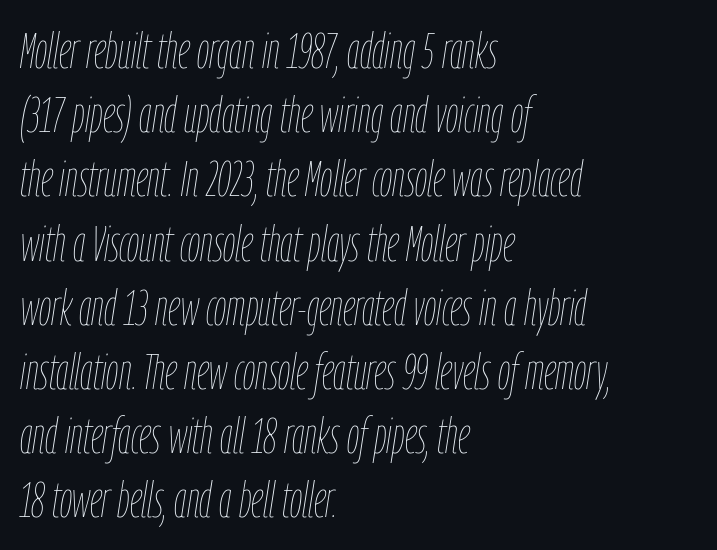
Q: Is the text bold? A: No.
Q: Is the text italic (slanted)? A: Yes, it leans right by about 9 degrees.
Q: Is the text underlined? A: No.
Q: How is the paragraph aligned? A: Left-aligned.
Q: Is the spacing between letters normal or unusually wide? A: Normal.
Q: Is the spacing between lines tight, normal or loose? A: Normal.
Q: Width (condensed, normal, or wide)? A: Condensed.
Q: Stroke contrast? A: Low.
Q: x-height? A: Medium.
Q: Monospaced? A: No.
